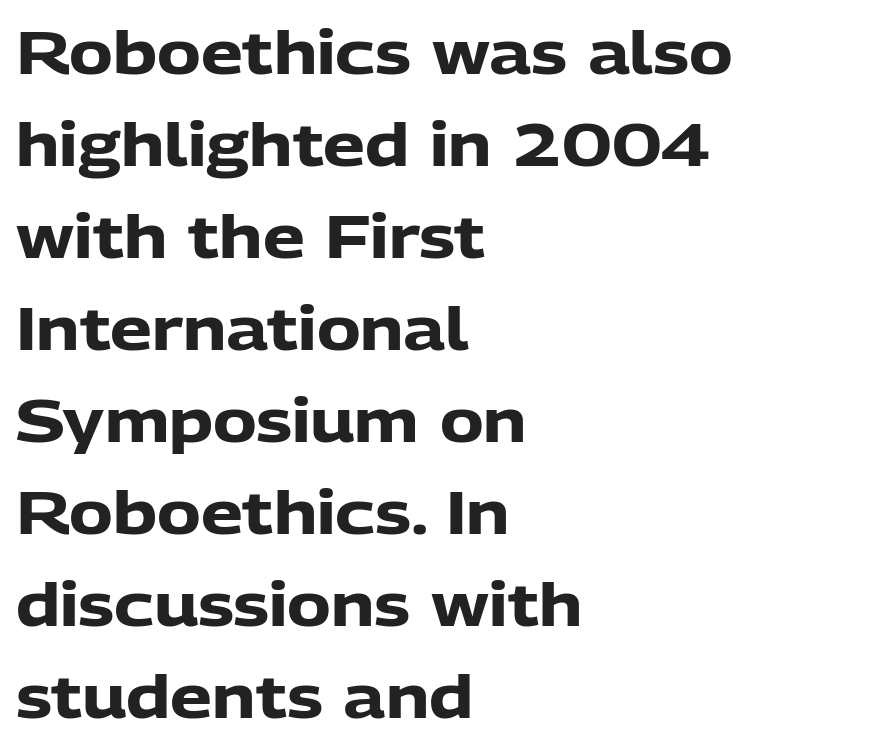
{"serif": "no", "italic": "no", "bold": "yes", "weight": "heavy", "width": "normal", "stroke_contrast": "low", "x_height": "medium", "monospaced": "no", "underline": "no", "align": "left", "line_spacing": "normal", "line_spacing_ratio": 1.56, "letter_spacing": "normal", "letter_spacing_em": 0.0, "glyph_px": 59}
